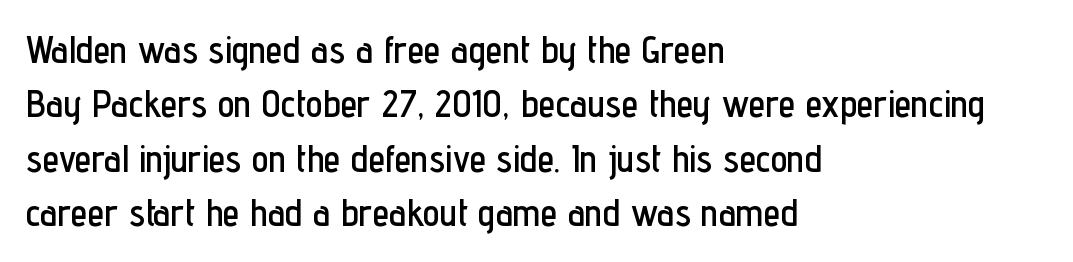
{"serif": "no", "italic": "no", "width": "condensed", "stroke_contrast": "low", "x_height": "medium", "monospaced": "no", "underline": "no", "align": "left", "line_spacing": "normal", "line_spacing_ratio": 1.43, "letter_spacing": "normal", "letter_spacing_em": 0.0, "glyph_px": 38}
